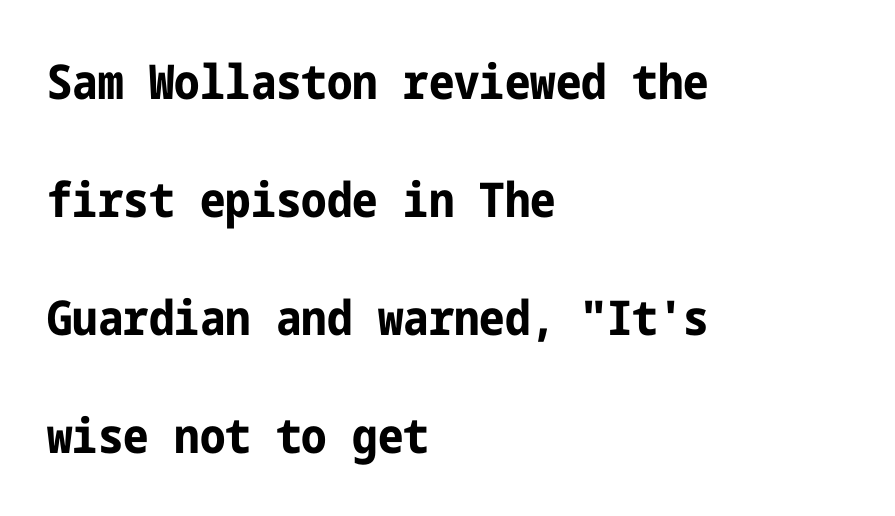
Q: Is the text bold? A: Yes.
Q: Is the text italic (slanted)? A: No, it is upright.
Q: Is the typeface a serif or a sans-serif typeface? A: Sans-serif.
Q: Is the text underlined? A: No.
Q: How is the paragraph aligned? A: Left-aligned.
Q: Is the spacing between letters normal or unusually wide? A: Normal.
Q: Is the spacing between lines tight, normal or loose? A: Loose.
Q: Width (condensed, normal, or wide)? A: Condensed.
Q: Stroke contrast? A: Low.
Q: x-height? A: Medium.
